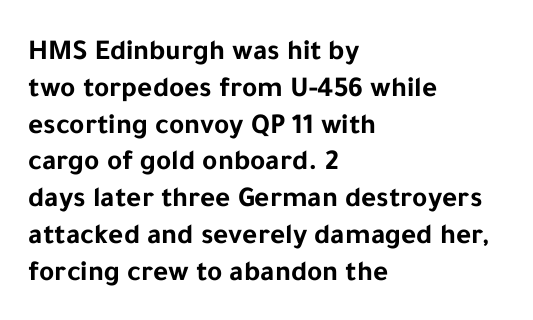
Honestly, there is no underline to notice here at all. Every character sits straight up, as roman type does. Spacing verdict: proportional, widths tailored to each character. Between one letter and the next there's only the usual sliver of space. Strokes here are thick enough to call this a true bold. Each letter's strokes conclude bluntly, with no projecting serifs.
